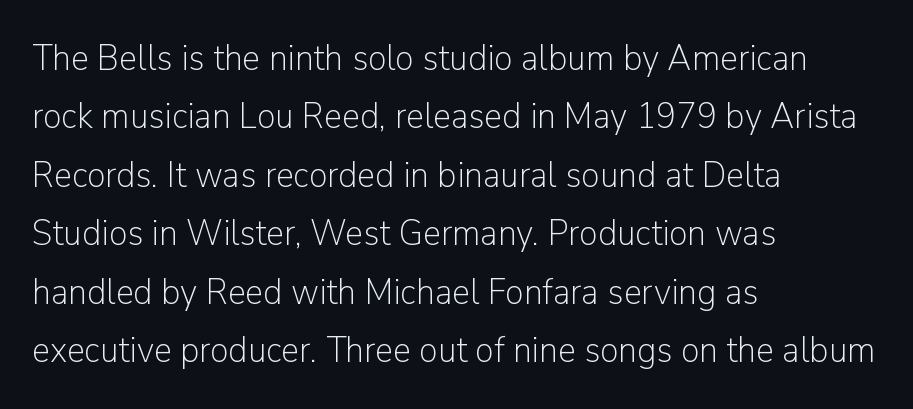
The face used here is proportionally spaced, like ordinary book or web type. Stems and bowls with no extra thickness — not bold. Unmarked baselines from the first word to the last. A normal amount of white space separates one row of letters from the next.
